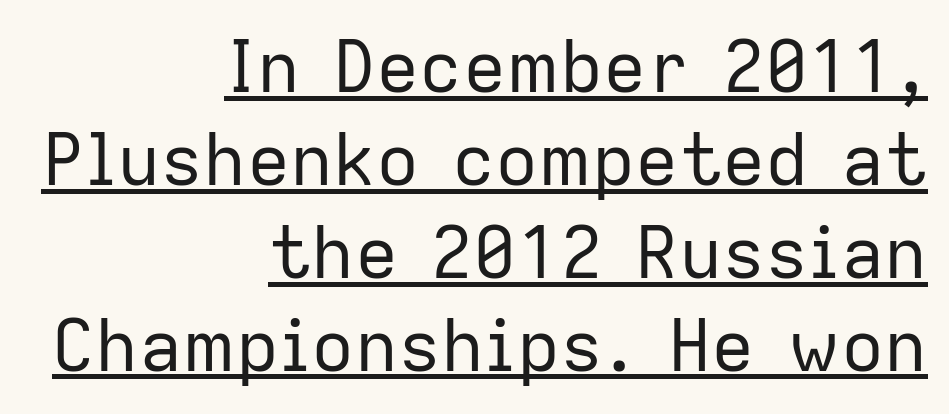
{"serif": "no", "italic": "no", "bold": "no", "weight": "regular", "width": "normal", "stroke_contrast": "low", "x_height": "medium", "monospaced": "no", "underline": "yes", "align": "right", "line_spacing": "normal", "line_spacing_ratio": 1.29, "letter_spacing": "normal", "letter_spacing_em": 0.0, "glyph_px": 72}
